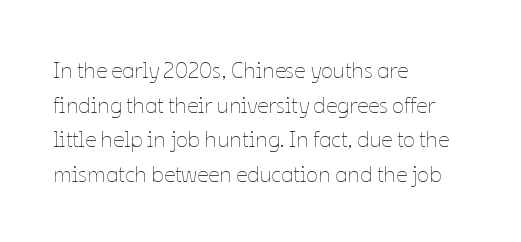
{"italic": "no", "bold": "no", "underline": "no", "align": "left", "line_spacing": "normal", "line_spacing_ratio": 1.57, "letter_spacing": "normal", "letter_spacing_em": 0.0, "glyph_px": 22}
